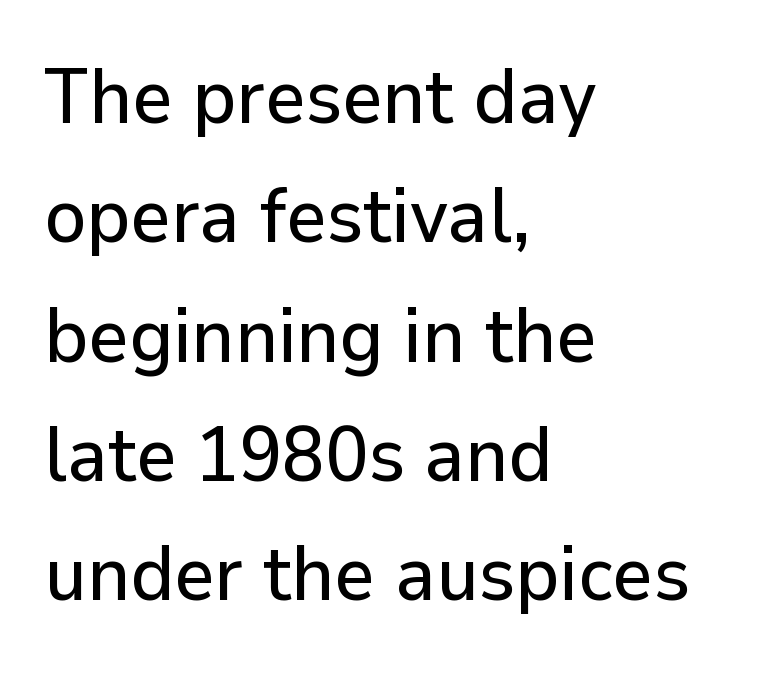
The image shows 78 px sans-serif type, upright; set left-aligned, normal line spacing (1.53x), normal letter spacing, not underlined; low stroke contrast and a medium x-height.
